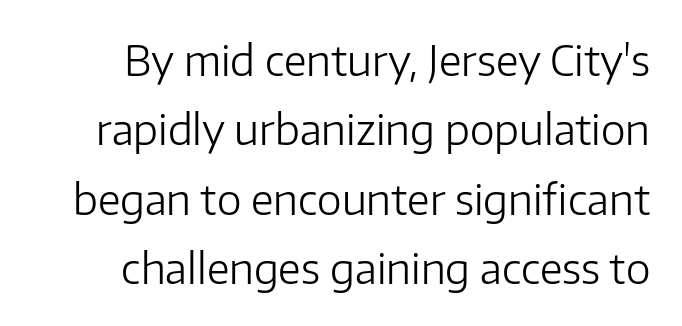
The image shows 42 px light sans-serif type, upright; set normal line spacing (1.65x), normal letter spacing, not underlined; low stroke contrast and a medium x-height.
